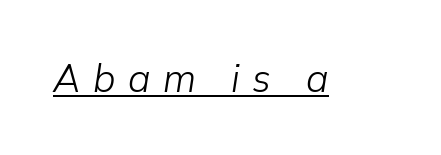
The image shows 38 px light type, italic (leaning right); set unusually wide letter spacing (+0.33 em), underlined; low stroke contrast and a medium x-height.
